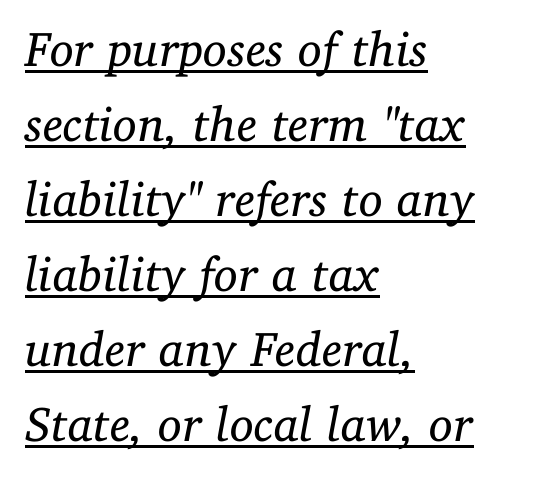
The characters display serif detailing at their extremities. The lettering is marked with a stroke running underneath it. Caption: standard tracking, unaltered. Note the varied advance widths — an 'i' is clearly narrower than an 'm'.
